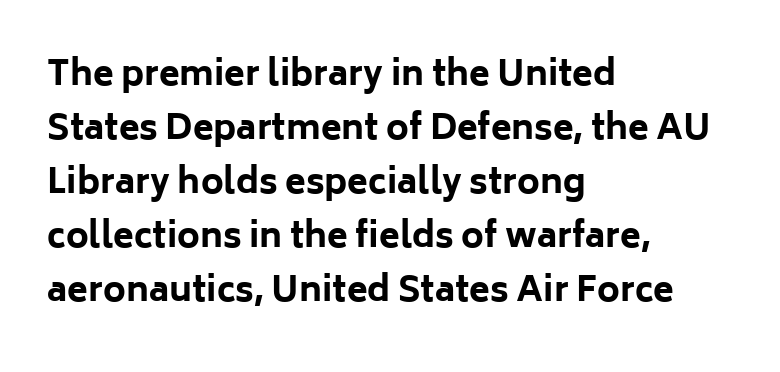
{"serif": "no", "italic": "no", "bold": "yes", "weight": "bold", "width": "normal", "stroke_contrast": "low", "x_height": "medium", "monospaced": "no", "underline": "no", "align": "left", "line_spacing": "normal", "line_spacing_ratio": 1.59, "letter_spacing": "normal", "letter_spacing_em": 0.0, "glyph_px": 34}
